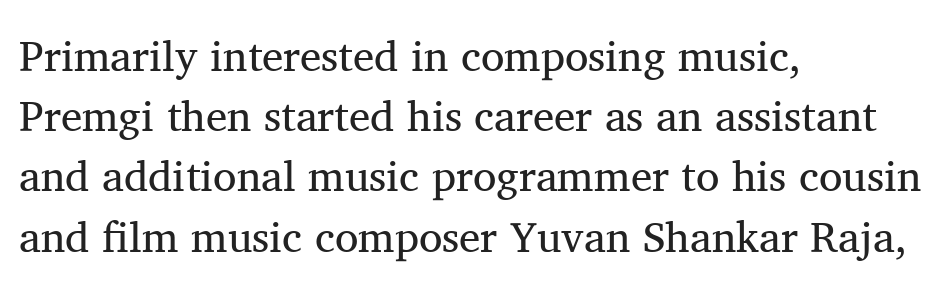
{"serif": "yes", "italic": "no", "bold": "no", "weight": "regular", "width": "normal", "stroke_contrast": "medium", "x_height": "medium", "monospaced": "no", "underline": "no", "align": "left", "line_spacing": "normal", "line_spacing_ratio": 1.4, "letter_spacing": "normal", "letter_spacing_em": 0.0, "glyph_px": 43}
